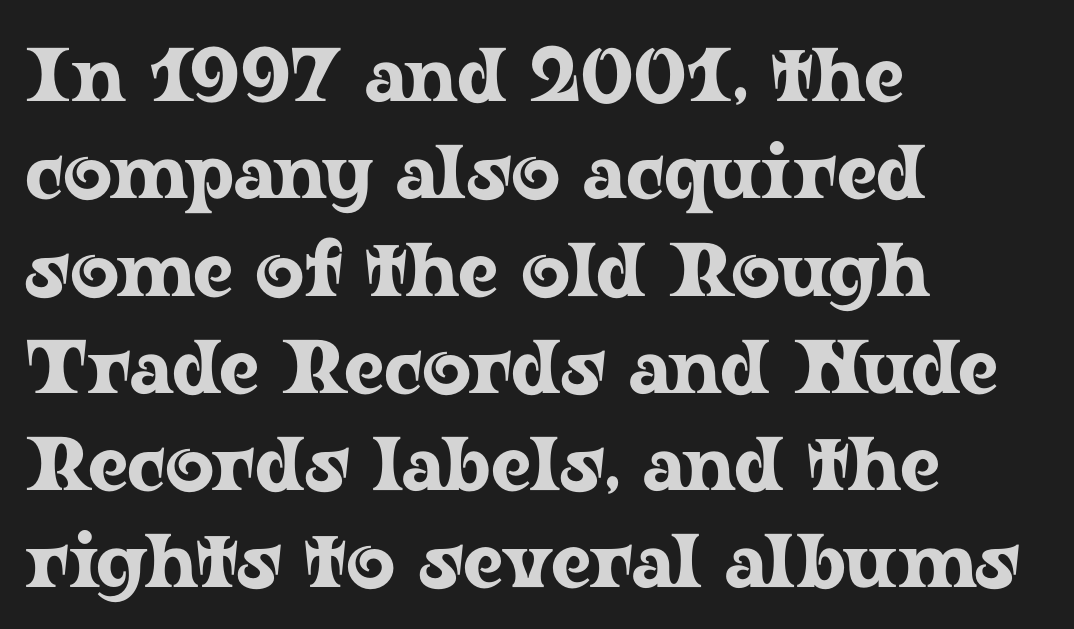
The image shows 76 px wide serif type, upright; set left-aligned, normal line spacing (1.28x), normal letter spacing, not underlined; low stroke contrast and a medium x-height.
